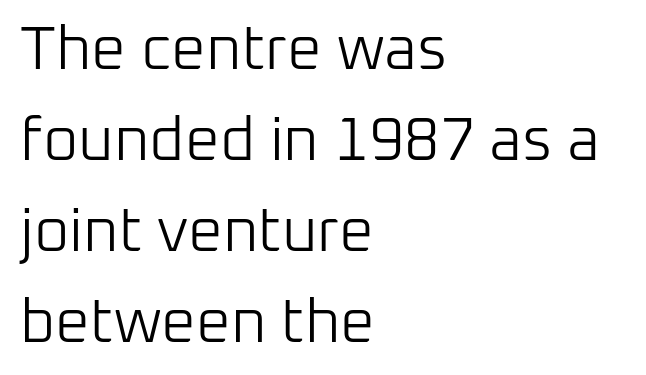
Look at the tracking — it's just the regular setting, nothing added. No letter is thick-stroked: the sample isn't bold. Characters remain perfectly vertical along every line. This block has exactly the height ordinary leading produces. Note the varied advance widths — an 'i' is clearly narrower than an 'm'.
